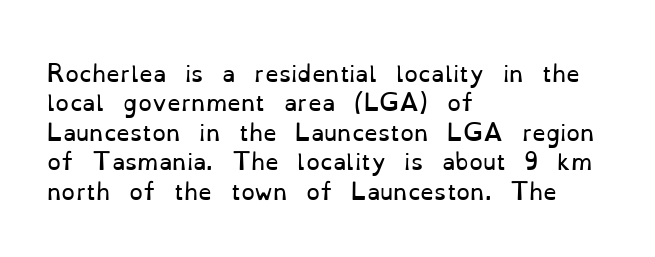
Bare-footed words on every line. Every stem runs plumb, perpendicular to the baseline. The typesetting does not lean heavy: it is not bold. Tracking value appears to be zero — textbook default spacing. The vertical gap from one line to the next is medium.
